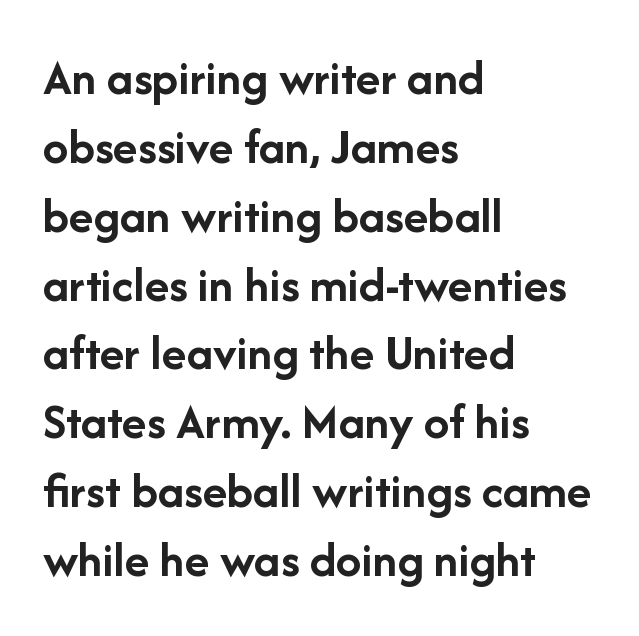
Q: Is the text bold? A: Yes.
Q: Is the text italic (slanted)? A: No, it is upright.
Q: Is the typeface a serif or a sans-serif typeface? A: Sans-serif.
Q: Is the text underlined? A: No.
Q: How is the paragraph aligned? A: Left-aligned.
Q: Is the spacing between letters normal or unusually wide? A: Normal.
Q: Is the spacing between lines tight, normal or loose? A: Normal.
Q: Width (condensed, normal, or wide)? A: Normal.
Q: Stroke contrast? A: Low.
Q: x-height? A: Medium.
Q: Monospaced? A: No.
